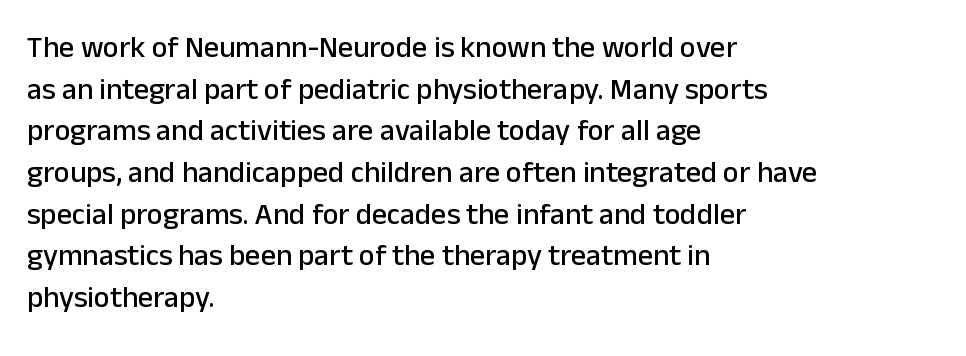
The letters advance in unequal steps, a hallmark of proportional type. This rendering features lettering with no underline. Honestly, the row spacing looks completely unremarkable. This sample is left-justified, so line endings fall wherever the words run out.
